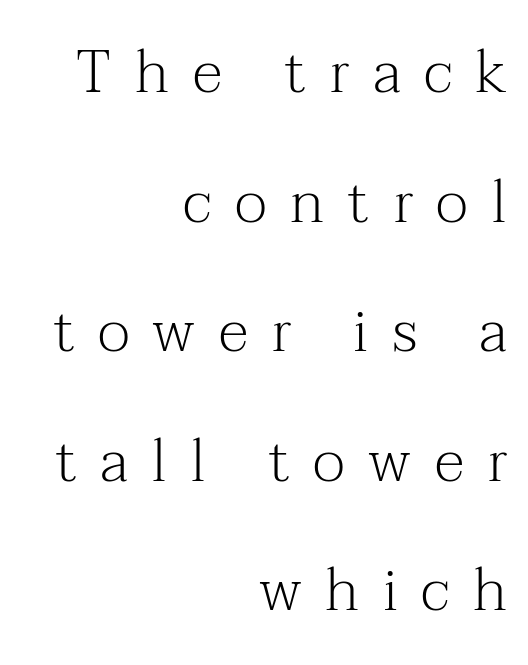
The passage shown is typed in a proportional face where columns would drift. The string is rendered with underlining switched off. How are the letters spaced? Widely, with obvious added tracking. This reads as an unemphasized weight, regular at the heaviest. This sample is right-justified, so line beginnings fall wherever the words allow. Vertical spacing — loose.
